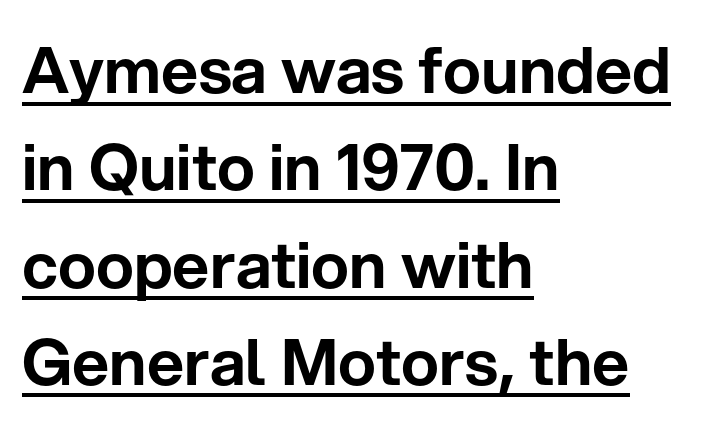
Typographically, this falls in the sans-serif category. Notice how descenders clear the ascenders below comfortably — that's standard leading. The passage shown is typed in a proportional face where columns would drift. One-word summary of the alignment: left. The font's upright variant was chosen for this text. Default kerning and tracking; the words read as compact shapes.
